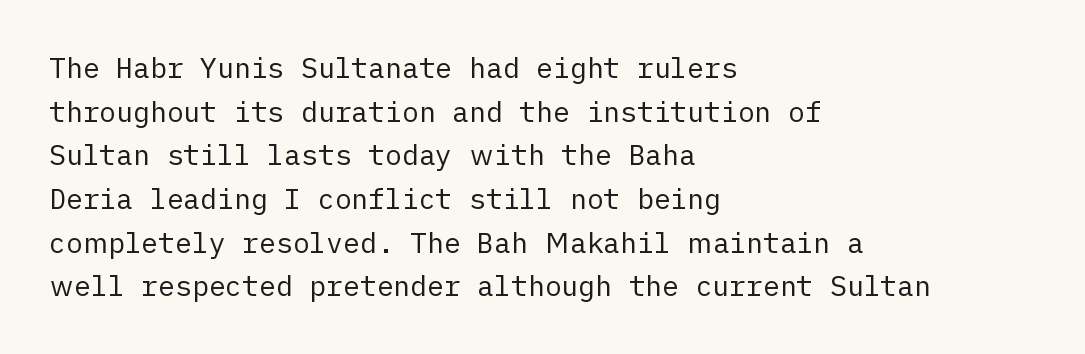
{"serif": "no", "italic": "no", "bold": "no", "weight": "regular", "width": "normal", "stroke_contrast": "low", "x_height": "medium", "underline": "no", "align": "left", "line_spacing": "normal", "line_spacing_ratio": 1.56, "letter_spacing": "normal", "letter_spacing_em": 0.0, "glyph_px": 28}
